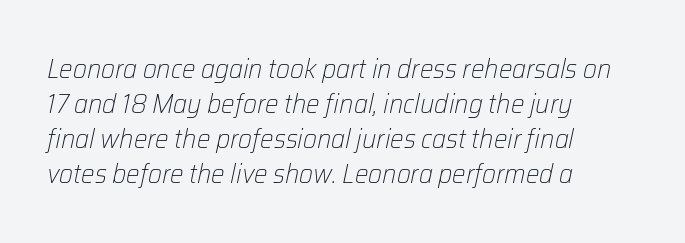
Q: Is the text bold? A: No.
Q: Is the text italic (slanted)? A: Yes, it leans right by about 12 degrees.
Q: Is the text underlined? A: No.
Q: How is the paragraph aligned? A: Left-aligned.
Q: Is the spacing between letters normal or unusually wide? A: Normal.
Q: Is the spacing between lines tight, normal or loose? A: Normal.
